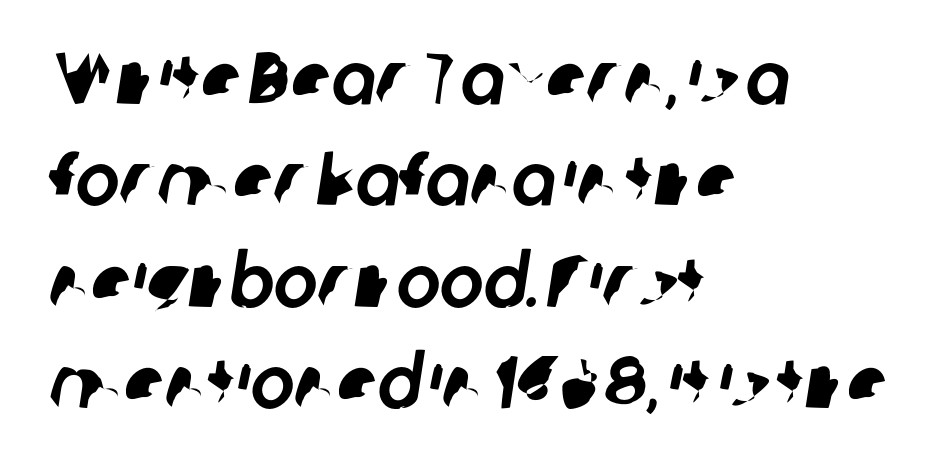
{"serif": "no", "width": "normal", "stroke_contrast": "low", "x_height": "medium", "monospaced": "no", "underline": "no", "align": "left", "line_spacing": "normal", "line_spacing_ratio": 1.37, "letter_spacing": "normal", "letter_spacing_em": 0.0, "glyph_px": 74}
